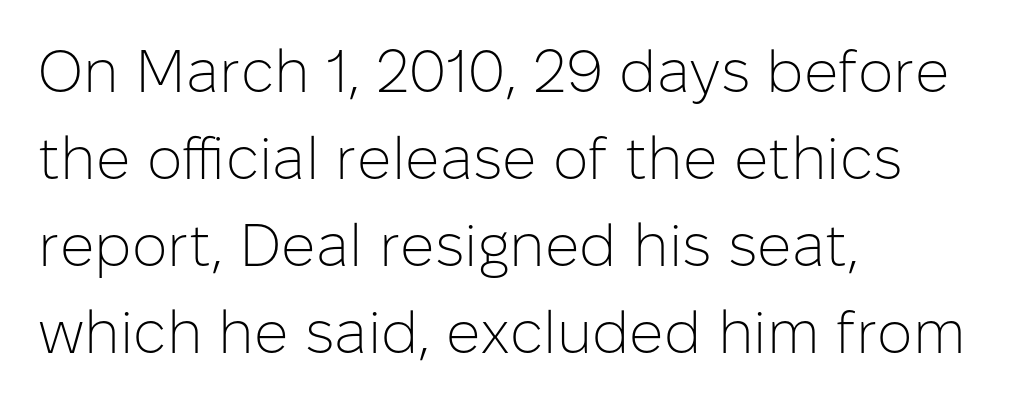
Observe the absence of serifs on each vertical stroke in this sample. Spacing verdict: proportional, widths tailored to each character. The typesetting does not lean heavy: it is not bold. The type sits square on the baseline with zero lean.
